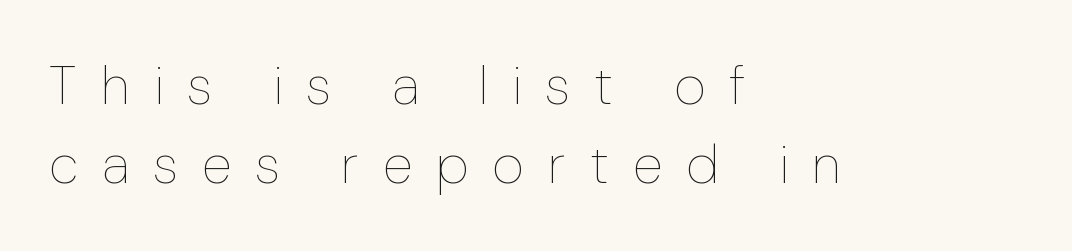
The image shows 55 px thin type, upright; set left-aligned, normal line spacing (1.44x), unusually wide letter spacing (+0.44 em), not underlined; low stroke contrast and a medium x-height.
